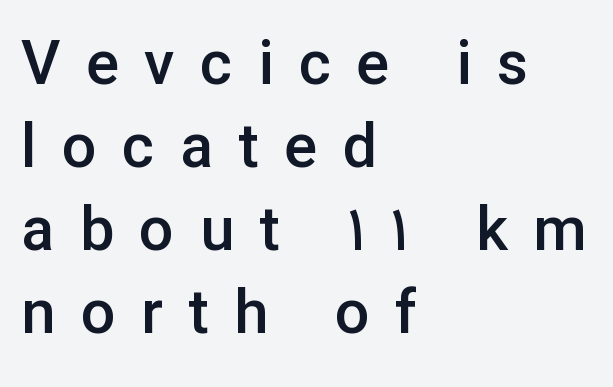
Q: Is the text bold? A: Semi-bold.
Q: Is the text italic (slanted)? A: No, it is upright.
Q: Is the typeface a serif or a sans-serif typeface? A: Sans-serif.
Q: Is the text underlined? A: No.
Q: How is the paragraph aligned? A: Left-aligned.
Q: Is the spacing between letters normal or unusually wide? A: Unusually wide.
Q: Is the spacing between lines tight, normal or loose? A: Normal.
Q: Width (condensed, normal, or wide)? A: Normal.
Q: Stroke contrast? A: Low.
Q: x-height? A: Medium.
Q: Monospaced? A: No.
